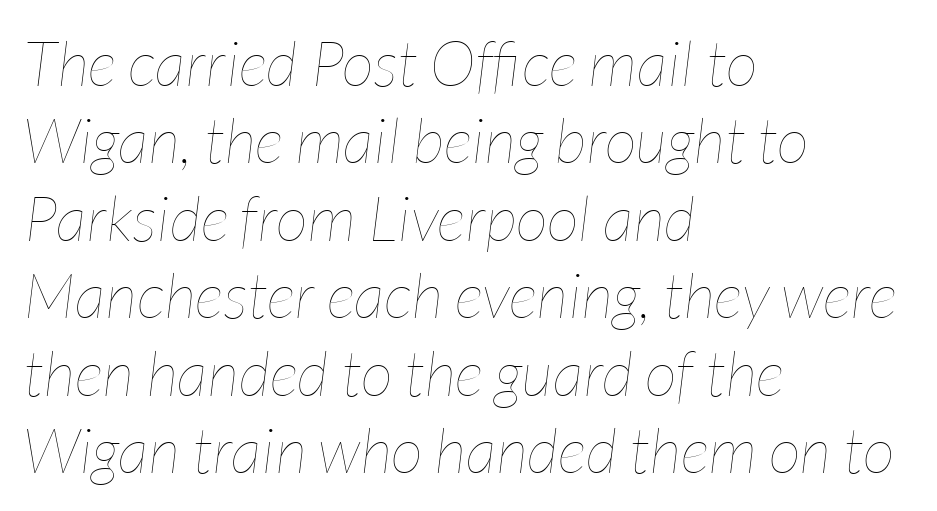
Q: Is the text bold? A: No.
Q: Is the text italic (slanted)? A: Yes, it leans right by about 7 degrees.
Q: Is the text underlined? A: No.
Q: How is the paragraph aligned? A: Left-aligned.
Q: Is the spacing between letters normal or unusually wide? A: Normal.
Q: Width (condensed, normal, or wide)? A: Condensed.
Q: Stroke contrast? A: Low.
Q: x-height? A: Medium.
Q: Monospaced? A: No.
